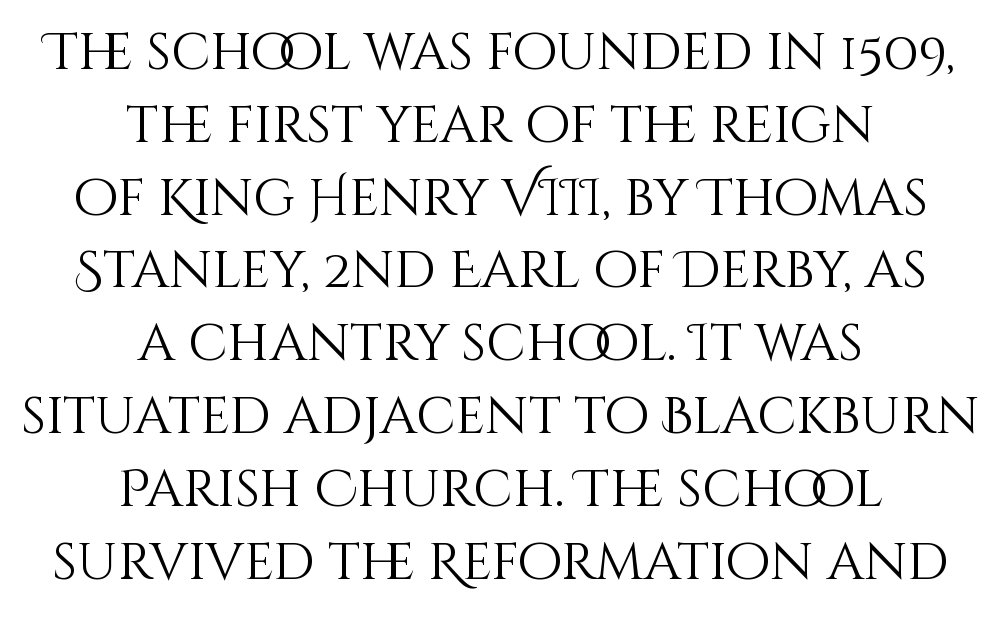
Q: Is the text bold? A: No.
Q: Is the text italic (slanted)? A: No, it is upright.
Q: Is the text underlined? A: No.
Q: How is the paragraph aligned? A: Centered.
Q: Is the spacing between letters normal or unusually wide? A: Normal.
Q: Is the spacing between lines tight, normal or loose? A: Normal.
Q: Width (condensed, normal, or wide)? A: Normal.
Q: Stroke contrast? A: Medium.
Q: x-height? A: Large.
Q: Monospaced? A: No.
